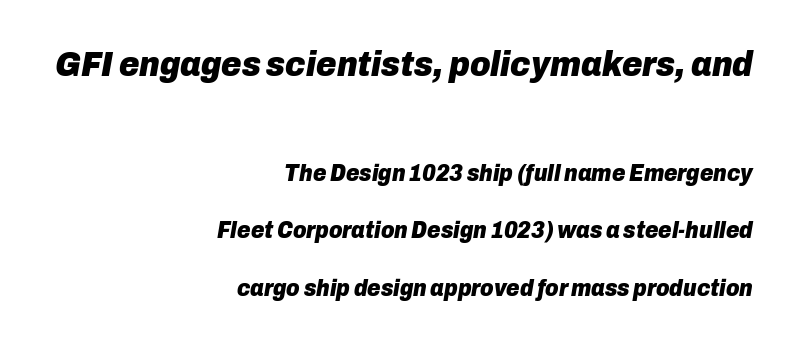
{"italic": "yes", "lean": "right", "slant_degrees": 10, "bold": "yes", "weight": "heavy", "width": "normal", "stroke_contrast": "low", "x_height": "medium", "monospaced": "no", "underline": "no", "align": "right", "line_spacing": "loose", "line_spacing_ratio": 2.49, "letter_spacing": "normal", "letter_spacing_em": 0.0, "larger_block": "first", "size_ratio": 1.52, "glyph_px": 35}
